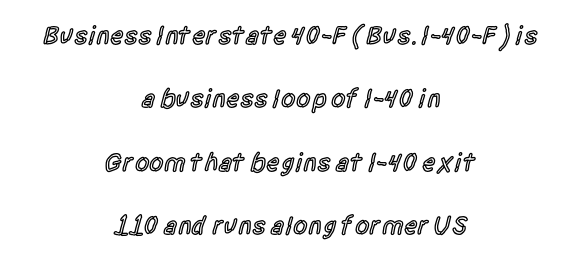
Q: Is the text bold? A: Semi-bold.
Q: Is the text italic (slanted)? A: Yes.
Q: Is the text underlined? A: No.
Q: How is the paragraph aligned? A: Centered.
Q: Is the spacing between letters normal or unusually wide? A: Normal.
Q: Is the spacing between lines tight, normal or loose? A: Loose.
